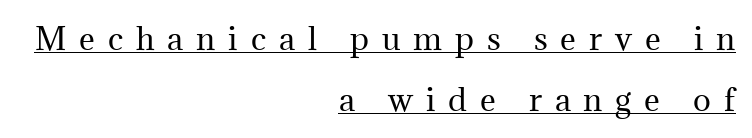
Summary of weight: not heavy and not bold. The passage shown is typed in a proportional face where columns would drift. If you drew a ruler down the right edge, every line would touch it. Stroke terminals: seriffed. Between one letter and the next there's a generous, obvious gap. Widely set lines give the paragraph a tall, airy silhouette.
